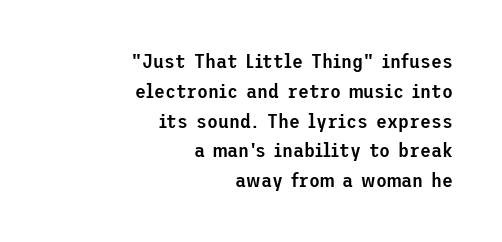
{"italic": "no", "bold": "semi", "underline": "no", "align": "right", "line_spacing": "normal", "line_spacing_ratio": 1.49, "letter_spacing": "normal", "letter_spacing_em": 0.0, "glyph_px": 20}
